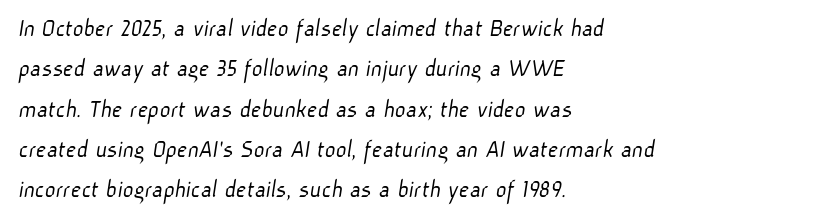
Q: Is the text bold? A: No.
Q: Is the text underlined? A: No.
Q: How is the paragraph aligned? A: Left-aligned.
Q: Is the spacing between letters normal or unusually wide? A: Normal.
Q: Is the spacing between lines tight, normal or loose? A: Normal.
